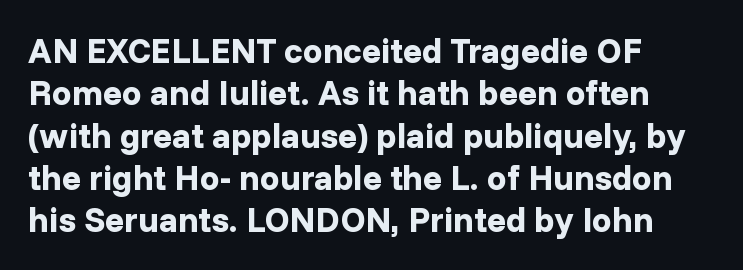
The ragged edge is on the right, which tells us the setting is flush left. In terms of letterform style, serifs are entirely absent. On the weight axis this lands at bold, roughly 700. Ordinary non-slanted type is in use. You could not count columns in this text — the font is proportionally spaced. Glyph-to-glyph distance matches everyday printed text.
